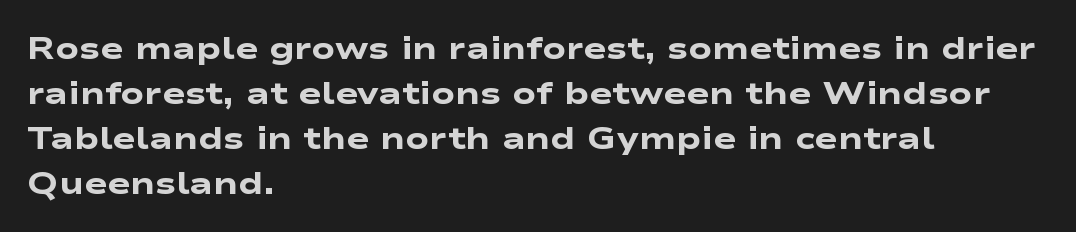
Compared with an ordinary text face, these strokes are far heavier — a full bold. Typeset ragged right — the left edge is the straight one. Think of a printed novel: that variable character pitch is what you see here. Descenders are the only things crossing below the line. Horizontal bands of white between lines are of average thickness. The typeface chosen for these lines omits serifs.
